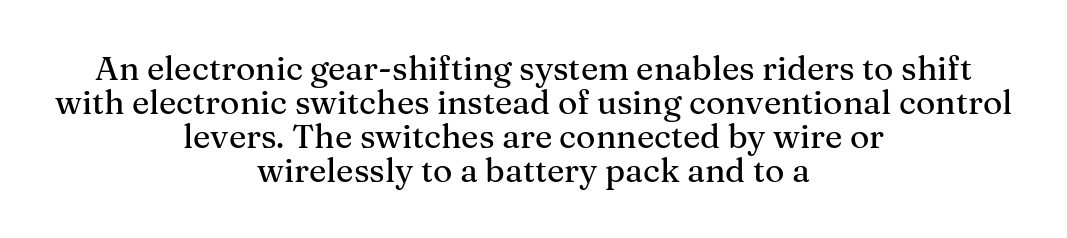
The image shows 33 px serif type, upright; set centered, tight line spacing (1.03x), normal letter spacing, not underlined; medium stroke contrast and a medium x-height.
